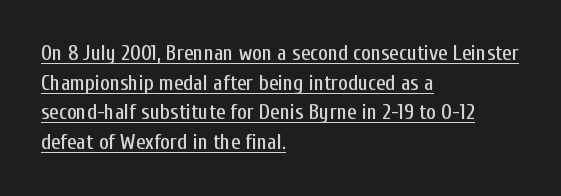
Left-aligned paragraph, ragged on the right. It's the straight-up-and-down kind of type. Does a line run under the words? Yes, clearly. Compared with typical body copy, the letter spacing here is the same.
